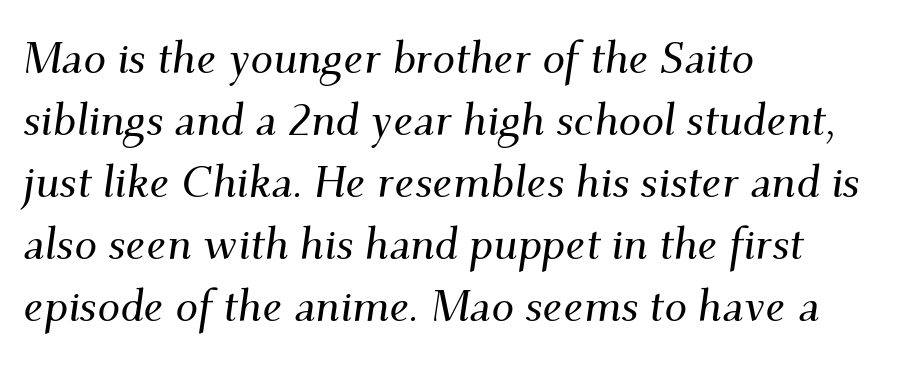
The image shows 45 px serif type, italic (leaning right); set left-aligned, normal line spacing (1.38x), normal letter spacing, not underlined; medium stroke contrast and a small x-height.
